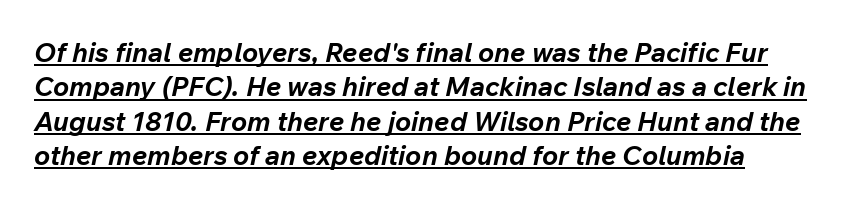
The image shows 27 px bold type, italic (leaning right); set normal line spacing (1.27x), normal letter spacing, underlined.
